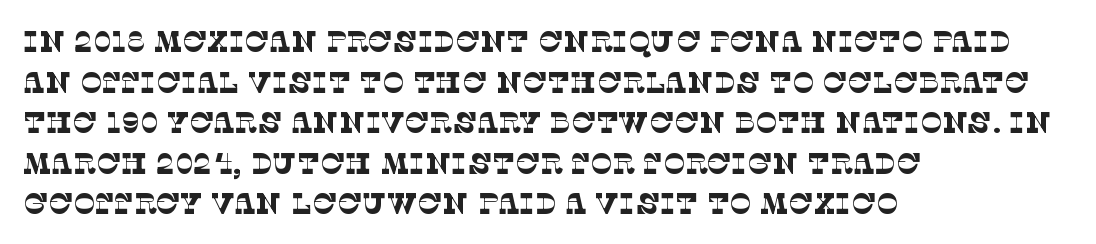
The image shows 29 px thin serif type; set left-aligned, normal line spacing (1.4x), normal letter spacing, not underlined; low stroke contrast and a large x-height.
